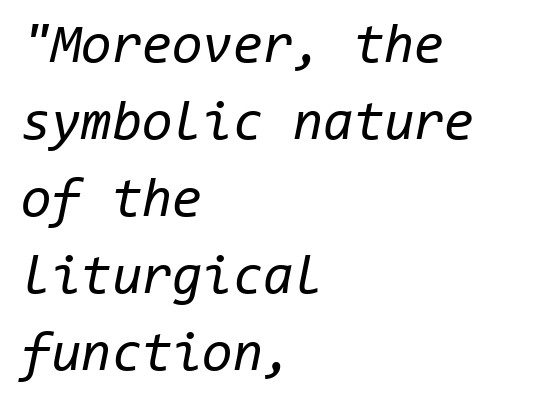
{"italic": "yes", "lean": "right", "slant_degrees": 11, "bold": "no", "weight": "regular", "width": "normal", "stroke_contrast": "low", "x_height": "medium", "monospaced": "yes", "underline": "no", "align": "left", "line_spacing": "normal", "line_spacing_ratio": 1.4, "letter_spacing": "normal", "letter_spacing_em": 0.0, "glyph_px": 55}
